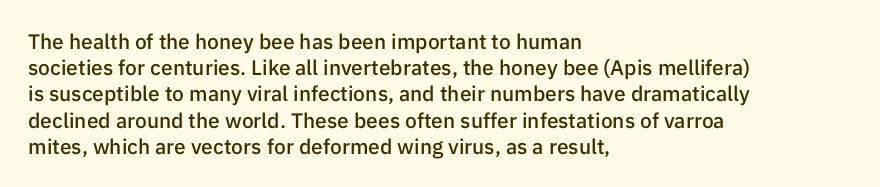
{"italic": "no", "bold": "semi", "underline": "no", "align": "left", "line_spacing": "normal", "line_spacing_ratio": 1.25, "letter_spacing": "normal", "letter_spacing_em": 0.0, "glyph_px": 21}
